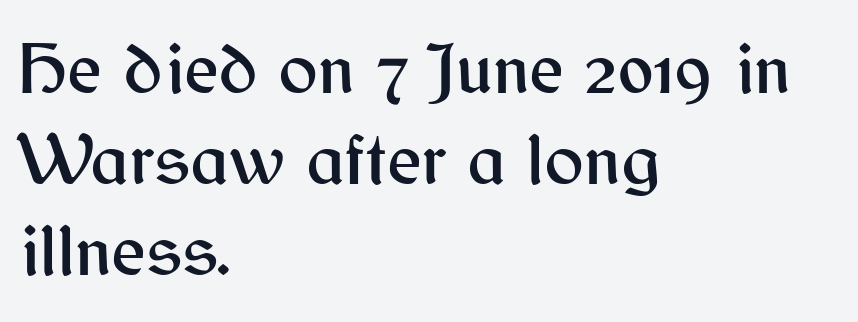
Q: Is the text italic (slanted)? A: No, it is upright.
Q: Is the typeface a serif or a sans-serif typeface? A: Sans-serif.
Q: Is the text underlined? A: No.
Q: How is the paragraph aligned? A: Left-aligned.
Q: Is the spacing between letters normal or unusually wide? A: Normal.
Q: Width (condensed, normal, or wide)? A: Normal.
Q: Stroke contrast? A: Medium.
Q: x-height? A: Medium.
Q: Monospaced? A: No.
